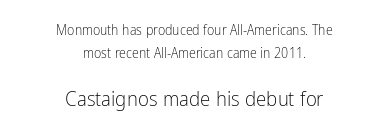
Size contrast runs from small at the top to large at the bottom. Layout note: lines centered. Check the space under the baseline: it is left empty. A typesetter would mark this as roman, not italic.
